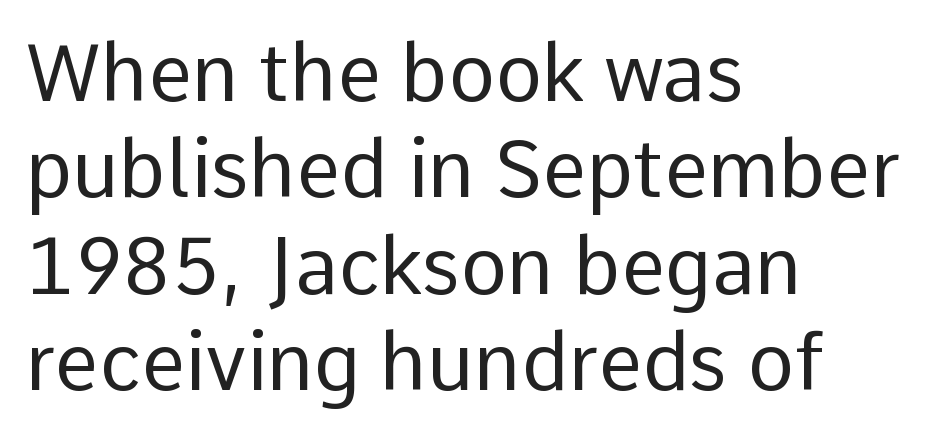
{"serif": "no", "italic": "no", "bold": "no", "weight": "regular", "width": "normal", "stroke_contrast": "low", "x_height": "medium", "monospaced": "no", "underline": "no", "align": "left", "line_spacing_ratio": 1.22, "letter_spacing": "normal", "letter_spacing_em": 0.0, "glyph_px": 79}
